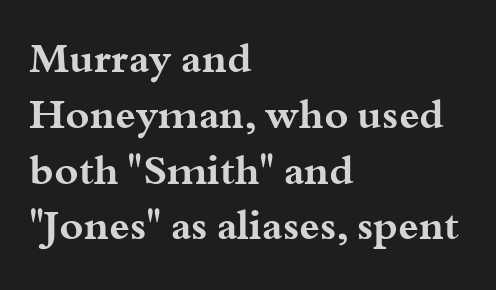
Descenders are the only things crossing below the line. If you measured baseline to baseline, you'd find a middling distance. You can tell from the footed stems that serif type was used. A typesetter would mark this as roman, not italic. You could not count columns in this text — the font is proportionally spaced. Short and long lines alike share a common starting point at left.
